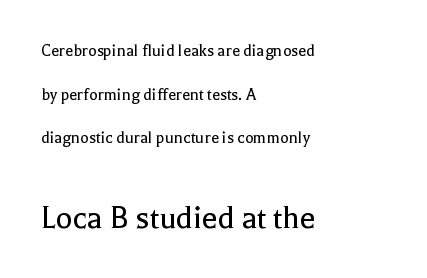
Q: Is the text bold? A: No.
Q: Is the text italic (slanted)? A: No, it is upright.
Q: Is the typeface a serif or a sans-serif typeface? A: Serif.
Q: Is the text underlined? A: No.
Q: How is the paragraph aligned? A: Left-aligned.
Q: Is the spacing between letters normal or unusually wide? A: Normal.
Q: Is the spacing between lines tight, normal or loose? A: Loose.
Q: Which block of text is set in a larger size, the first (top) or the second (bottom)? A: The second (bottom) one.
Q: Width (condensed, normal, or wide)? A: Normal.
Q: x-height? A: Medium.
Q: Monospaced? A: No.
